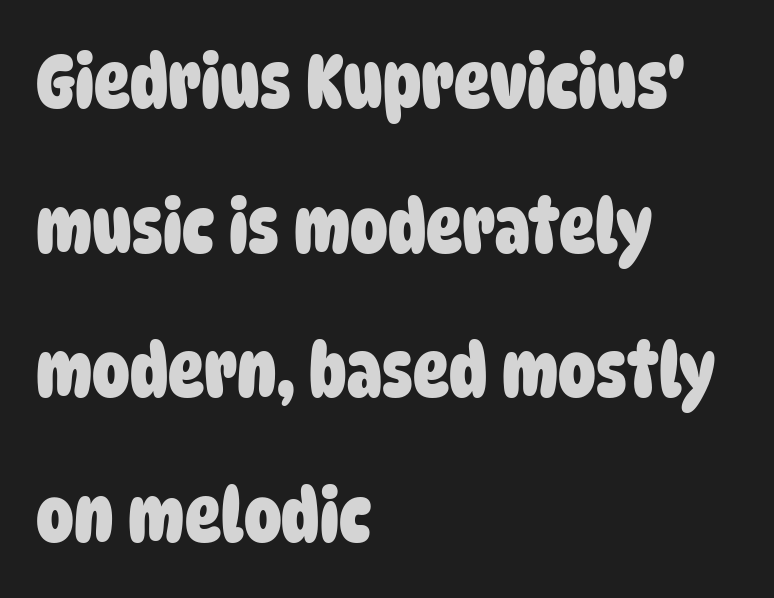
{"serif": "no", "bold": "yes", "weight": "heavy", "width": "condensed", "stroke_contrast": "low", "x_height": "large", "monospaced": "no", "underline": "no", "align": "left", "line_spacing": "loose", "line_spacing_ratio": 1.93, "letter_spacing": "normal", "letter_spacing_em": 0.0, "glyph_px": 75}
